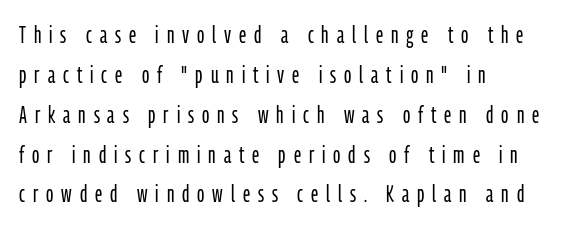
Q: Is the text bold? A: No.
Q: Is the text italic (slanted)? A: No, it is upright.
Q: Is the text underlined? A: No.
Q: How is the paragraph aligned? A: Left-aligned.
Q: Is the spacing between letters normal or unusually wide? A: Unusually wide.
Q: Is the spacing between lines tight, normal or loose? A: Normal.
